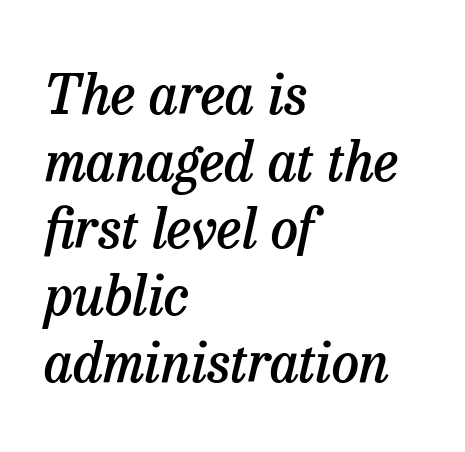
The image shows 55 px semibold serif type, italic (leaning right); set left-aligned, line spacing 1.22x, normal letter spacing, not underlined; low stroke contrast and a medium x-height.
